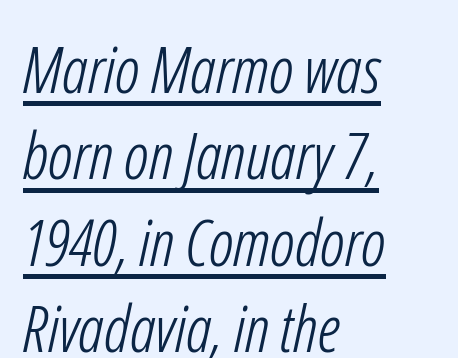
Quick note: interline space is typical. There is no visible air inserted between adjacent glyphs. This is not heavy type; no bold has been used. Spacing verdict: proportional, widths tailored to each character. Reading down the block, your eye returns to a fixed left position each line.
